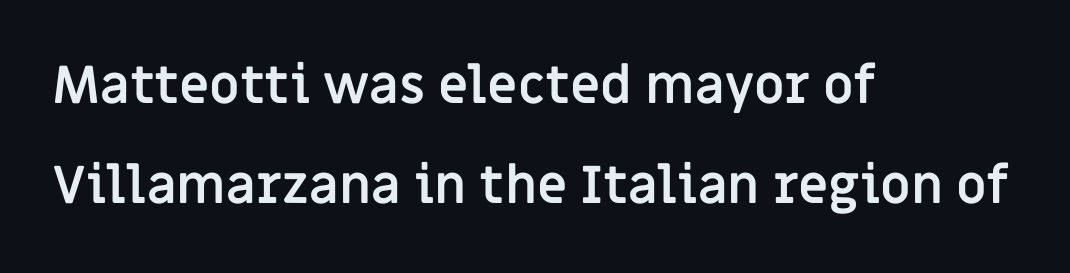
{"serif": "no", "italic": "no", "bold": "yes", "weight": "semibold", "width": "normal", "stroke_contrast": "low", "x_height": "large", "monospaced": "no", "underline": "no", "align": "left", "line_spacing": "loose", "line_spacing_ratio": 1.92, "letter_spacing": "normal", "letter_spacing_em": 0.0, "glyph_px": 52}
